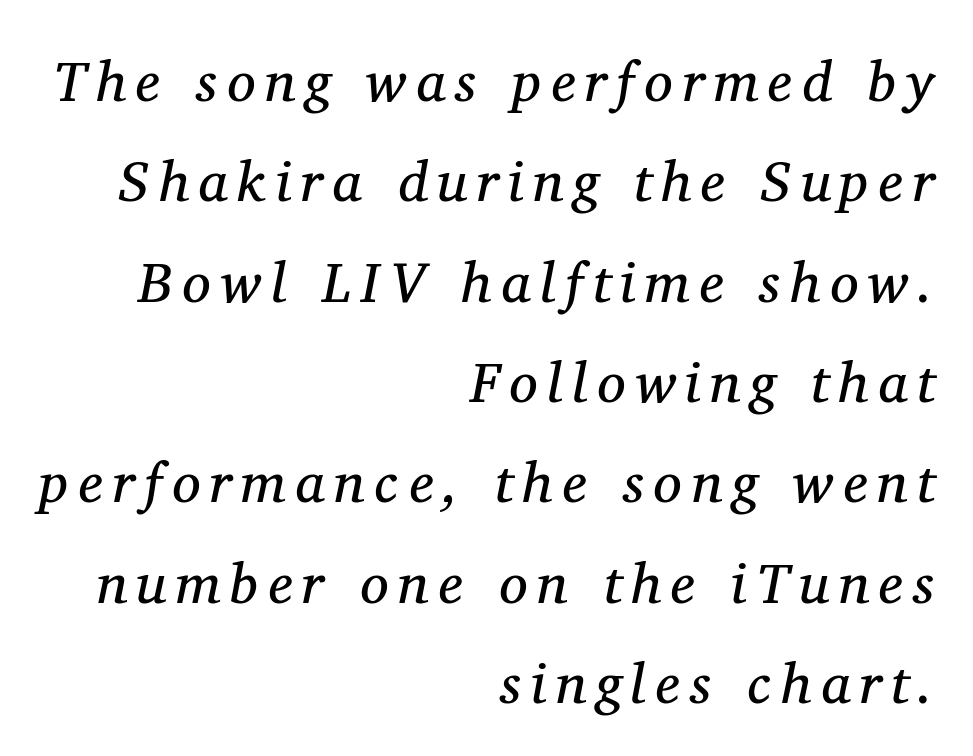
Quick note: underline off. Varying glyph widths throughout — classic text-font behaviour. The lettering tilts uniformly, giving the passage an italic look. Is this a sans? No — the strokes have serifs. Is this a heavy cut? Hardly; it is regular or lighter. This sample is right-justified, so line beginnings fall wherever the words allow.
